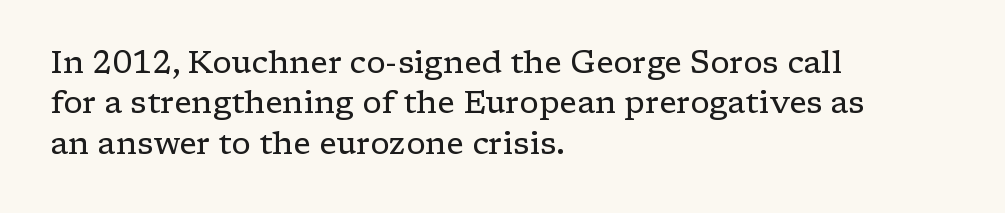
Underline: absent. Short note: letters normally spaced. The font family rendered here belongs to the serif group. No heavy texture on the line: the type isn't bold. How would I describe the line gaps? Plain and ordinary.
